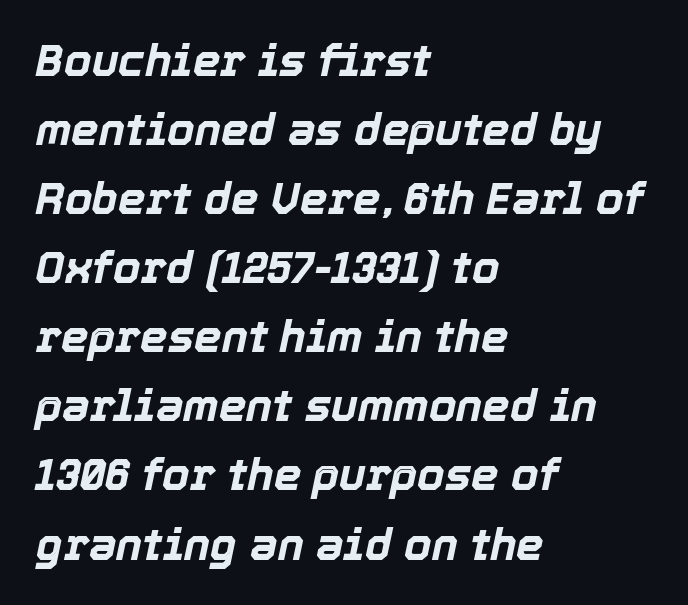
The image shows 44 px bold type, italic (leaning right); set left-aligned, normal line spacing (1.57x), normal letter spacing, not underlined; a medium x-height.
